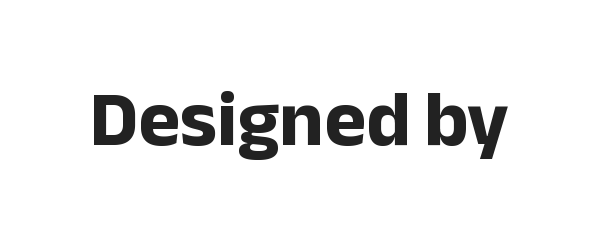
Q: Is the text bold? A: Yes.
Q: Is the text italic (slanted)? A: No, it is upright.
Q: Is the typeface a serif or a sans-serif typeface? A: Sans-serif.
Q: Is the text underlined? A: No.
Q: Is the spacing between letters normal or unusually wide? A: Normal.
Q: Width (condensed, normal, or wide)? A: Normal.
Q: Stroke contrast? A: Low.
Q: x-height? A: Medium.
Q: Monospaced? A: No.
